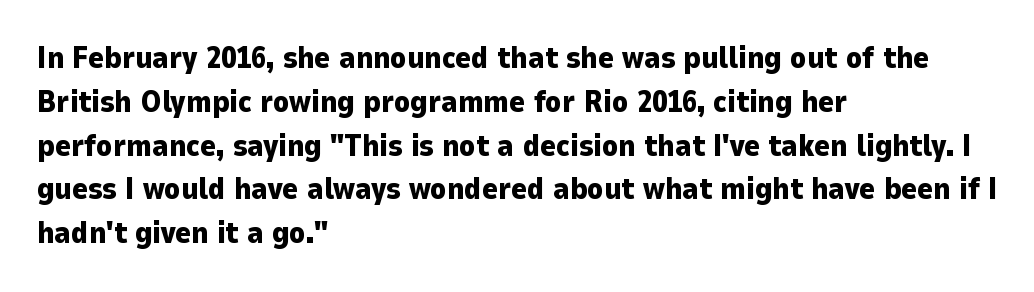
Q: Is the text bold? A: Yes.
Q: Is the text italic (slanted)? A: No, it is upright.
Q: Is the typeface a serif or a sans-serif typeface? A: Sans-serif.
Q: Is the text underlined? A: No.
Q: How is the paragraph aligned? A: Left-aligned.
Q: Is the spacing between letters normal or unusually wide? A: Normal.
Q: Is the spacing between lines tight, normal or loose? A: Normal.
Q: Width (condensed, normal, or wide)? A: Normal.
Q: Stroke contrast? A: Low.
Q: x-height? A: Medium.
Q: Monospaced? A: No.
